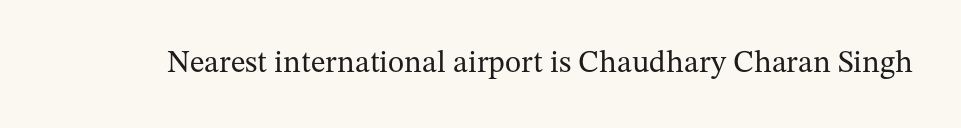
The image shows 31 px regular-weight serif type, upright; set normal letter spacing, not underlined; medium stroke contrast and a medium x-height.
